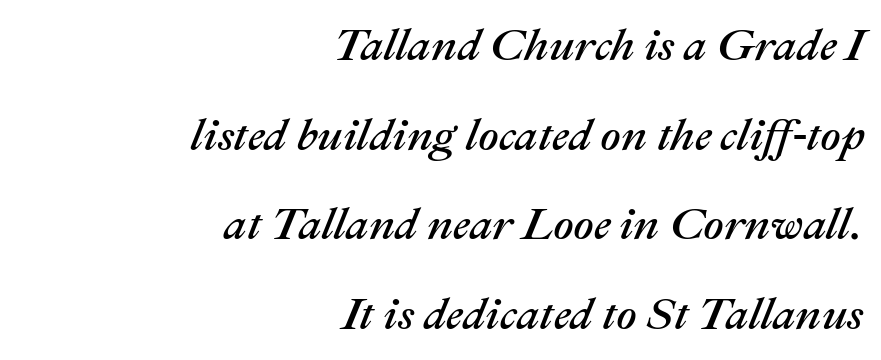
The image shows 45 px text type, italic (leaning right); set right-aligned, loose line spacing (1.99x), normal letter spacing, not underlined; medium stroke contrast and a medium x-height.
